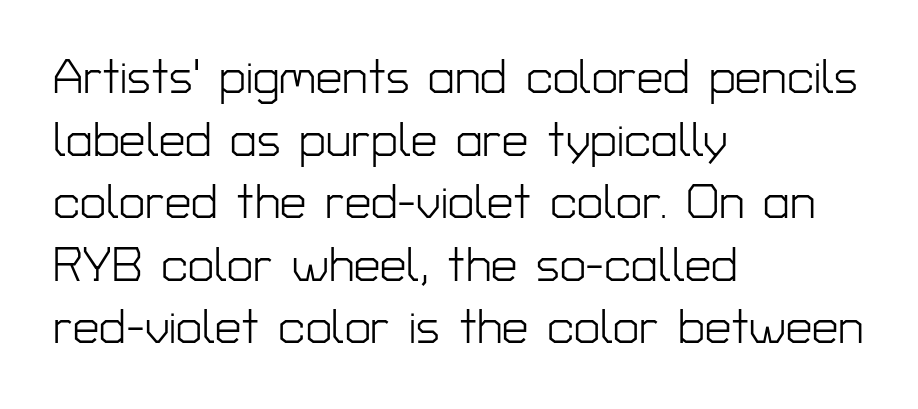
Q: Is the text bold? A: No.
Q: Is the text italic (slanted)? A: No, it is upright.
Q: Is the typeface a serif or a sans-serif typeface? A: Sans-serif.
Q: Is the text underlined? A: No.
Q: How is the paragraph aligned? A: Left-aligned.
Q: Is the spacing between letters normal or unusually wide? A: Normal.
Q: Is the spacing between lines tight, normal or loose? A: Normal.
Q: Width (condensed, normal, or wide)? A: Normal.
Q: Stroke contrast? A: Low.
Q: x-height? A: Medium.
Q: Monospaced? A: No.
